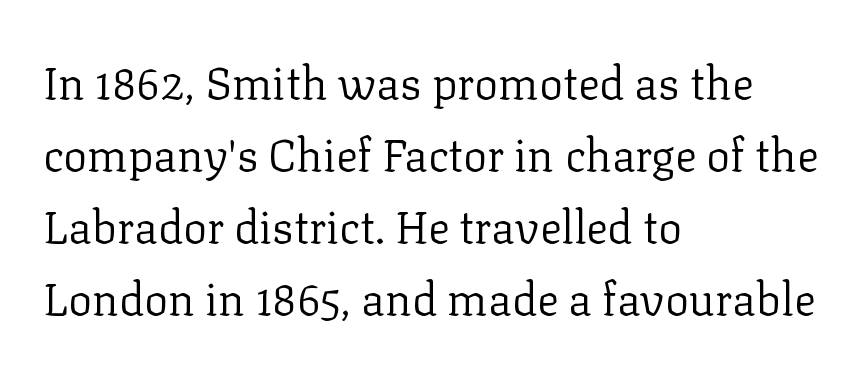
Line beginnings align vertically; line endings do not. The font sits on the lighter half of the weight spectrum, regular included. The letters stand straight up with perfectly vertical stems. Leading: standard.
